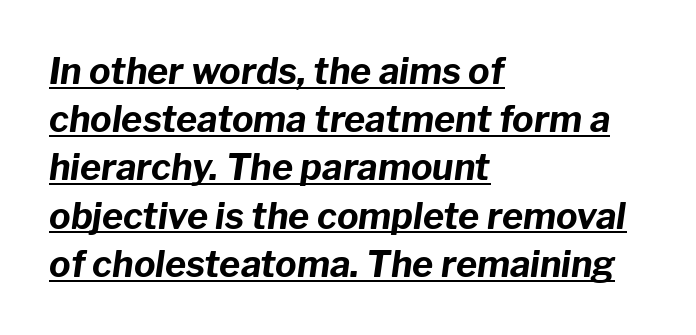
If you drew a ruler down the left edge, every line would touch it. Like a heading marked for emphasis, these lines bear an underscore. Students, observe: this is what conventionally led text looks like. A typesetter would mark this as italic.
